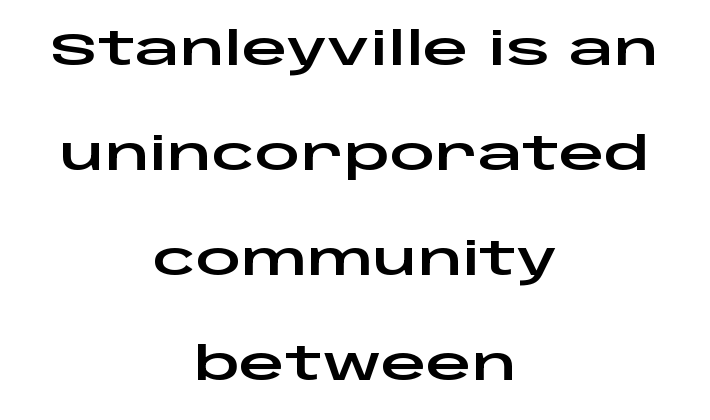
{"serif": "no", "italic": "no", "width": "wide", "stroke_contrast": "low", "x_height": "large", "monospaced": "no", "underline": "no", "align": "center", "line_spacing": "loose", "line_spacing_ratio": 2.33, "letter_spacing": "normal", "letter_spacing_em": 0.0, "glyph_px": 45}
